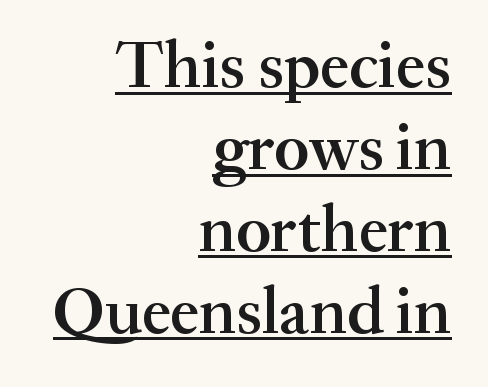
Check the space under the baseline: a stroke is drawn there. The gaps between neighbouring characters are ordinary and unremarkable. These lines are rendered in a variable-pitch font. As a designer I'd log this as weight 600, semibold.
